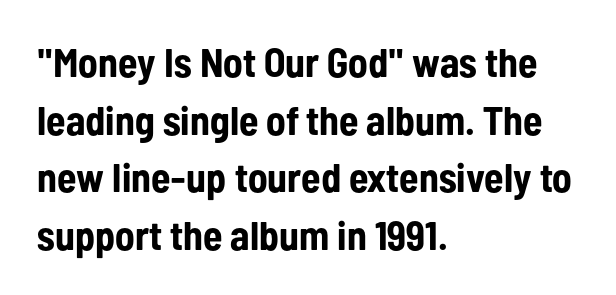
Each row of text sits above clean, open space. Looks like regular typesetting: each glyph gets only the width it needs. Students, note that the glyphs here touch the page at normal intervals. Plenty of ink on the page — the face is bold. One-word summary of the alignment: left. In terms of letterform style, serifs are entirely absent.
